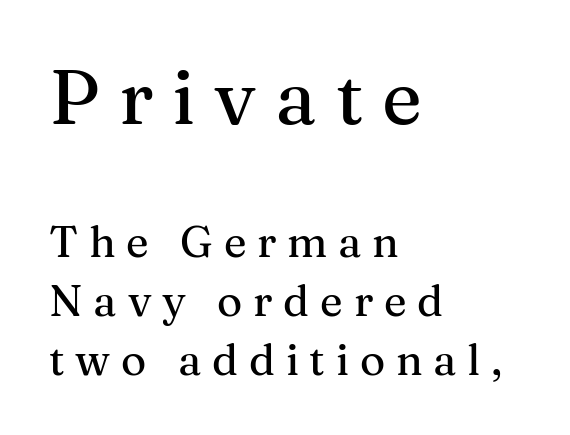
Q: Is the text italic (slanted)? A: No, it is upright.
Q: Is the typeface a serif or a sans-serif typeface? A: Serif.
Q: Is the text underlined? A: No.
Q: How is the paragraph aligned? A: Left-aligned.
Q: Is the spacing between letters normal or unusually wide? A: Unusually wide.
Q: Is the spacing between lines tight, normal or loose? A: Normal.
Q: Which block of text is set in a larger size, the first (top) or the second (bottom)? A: The first (top) one.
Q: Width (condensed, normal, or wide)? A: Normal.
Q: Stroke contrast? A: Medium.
Q: x-height? A: Medium.
Q: Monospaced? A: No.
